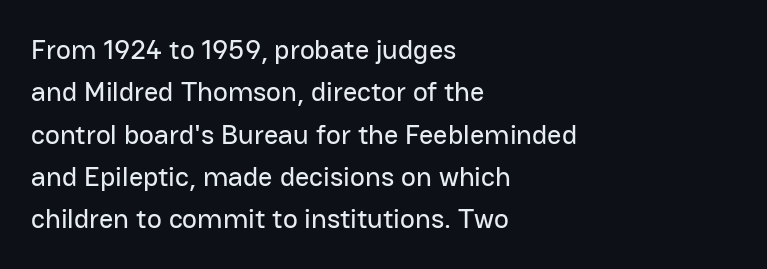
{"serif": "no", "italic": "no", "width": "normal", "stroke_contrast": "low", "x_height": "medium", "monospaced": "no", "underline": "no", "align": "left", "line_spacing": "normal", "line_spacing_ratio": 1.51, "letter_spacing": "normal", "letter_spacing_em": 0.0, "glyph_px": 28}
